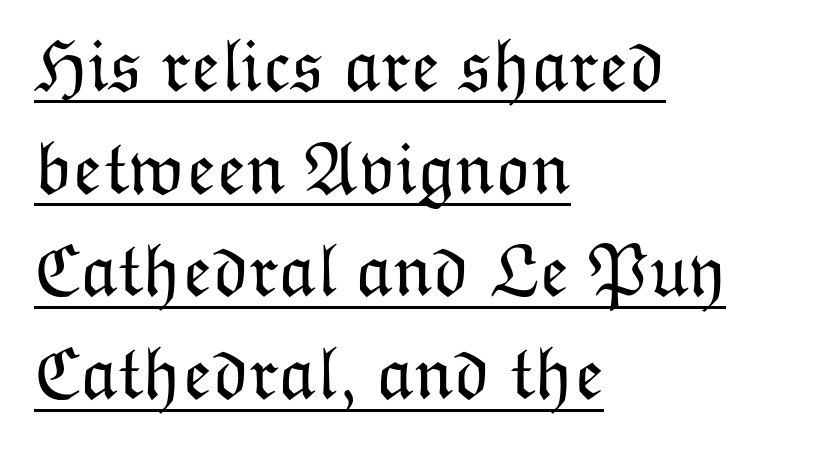
{"italic": "no", "bold": "no", "weight": "light", "width": "normal", "stroke_contrast": "low", "x_height": "medium", "monospaced": "no", "underline": "yes", "align": "left", "line_spacing": "normal", "line_spacing_ratio": 1.37, "letter_spacing": "normal", "letter_spacing_em": 0.0, "glyph_px": 75}
